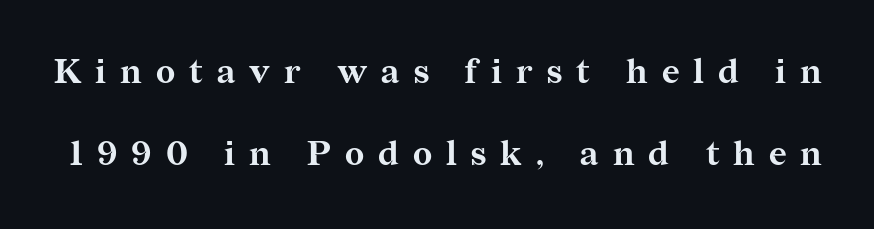
{"serif": "yes", "italic": "no", "bold": "yes", "weight": "bold", "width": "normal", "stroke_contrast": "medium", "x_height": "medium", "monospaced": "no", "underline": "no", "line_spacing": "loose", "line_spacing_ratio": 2.42, "letter_spacing": "wide", "letter_spacing_em": 0.41, "glyph_px": 34}
